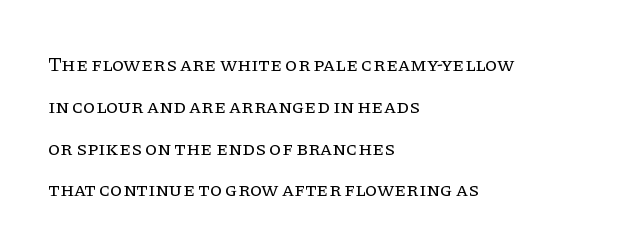
The letters stand straight up with perfectly vertical stems. You could fit nearly another row in the gap between these rows. What stands out about the letter spacing? Nothing — it is the standard amount. No chunkiness to these letters — they're not bold. This rendering uses left alignment, leaving the right contour irregular. Lines of text with bare space underneath.
